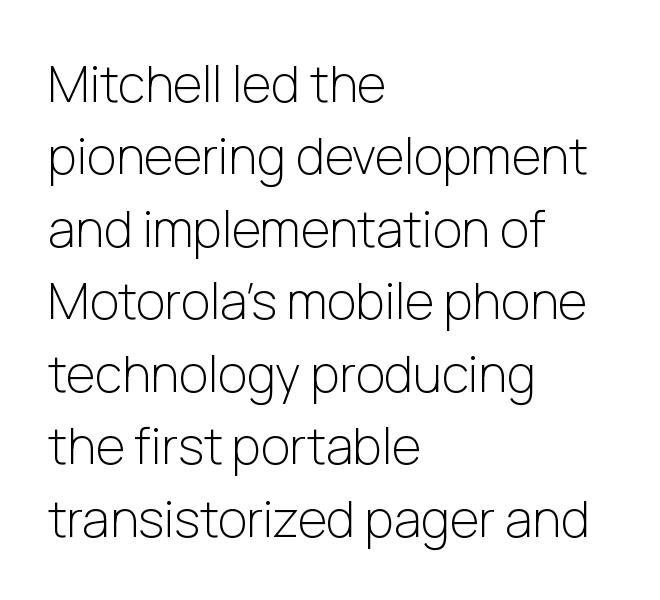
Q: Is the text bold? A: No.
Q: Is the text italic (slanted)? A: No, it is upright.
Q: Is the typeface a serif or a sans-serif typeface? A: Sans-serif.
Q: Is the text underlined? A: No.
Q: How is the paragraph aligned? A: Left-aligned.
Q: Is the spacing between letters normal or unusually wide? A: Normal.
Q: Is the spacing between lines tight, normal or loose? A: Normal.
Q: Width (condensed, normal, or wide)? A: Normal.
Q: Stroke contrast? A: Low.
Q: x-height? A: Medium.
Q: Monospaced? A: No.
